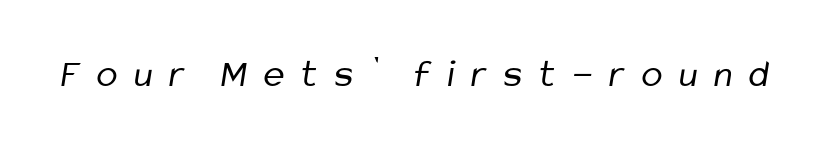
Q: Is the text bold? A: No.
Q: Is the typeface a serif or a sans-serif typeface? A: Sans-serif.
Q: Is the text underlined? A: No.
Q: Is the spacing between letters normal or unusually wide? A: Unusually wide.
Q: Width (condensed, normal, or wide)? A: Condensed.
Q: Stroke contrast? A: Low.
Q: x-height? A: Medium.
Q: Monospaced? A: No.
